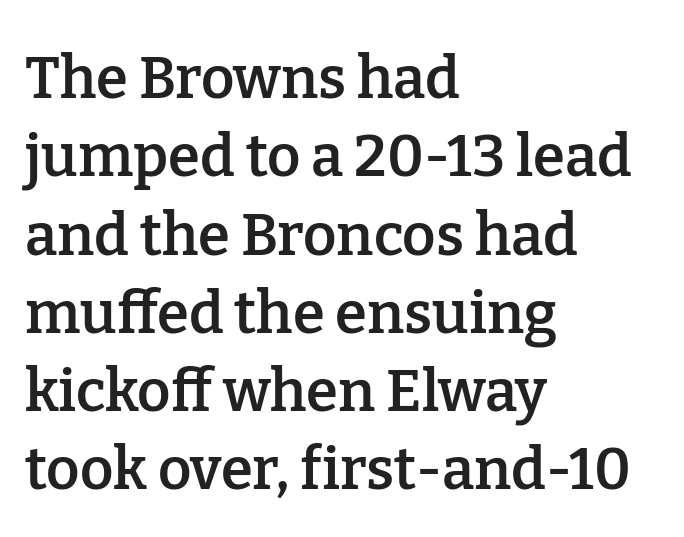
Q: Is the text bold? A: Semi-bold.
Q: Is the text italic (slanted)? A: No, it is upright.
Q: Is the typeface a serif or a sans-serif typeface? A: Serif.
Q: Is the text underlined? A: No.
Q: How is the paragraph aligned? A: Left-aligned.
Q: Is the spacing between letters normal or unusually wide? A: Normal.
Q: Is the spacing between lines tight, normal or loose? A: Normal.
Q: Width (condensed, normal, or wide)? A: Normal.
Q: Stroke contrast? A: Low.
Q: x-height? A: Medium.
Q: Monospaced? A: No.
